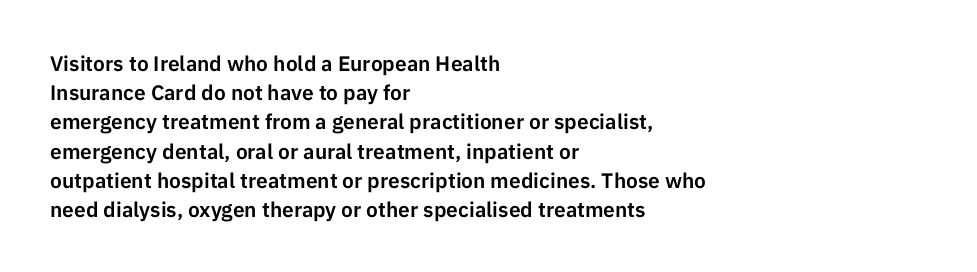
Q: Is the text italic (slanted)? A: No, it is upright.
Q: Is the text underlined? A: No.
Q: How is the paragraph aligned? A: Left-aligned.
Q: Is the spacing between letters normal or unusually wide? A: Normal.
Q: Is the spacing between lines tight, normal or loose? A: Normal.
